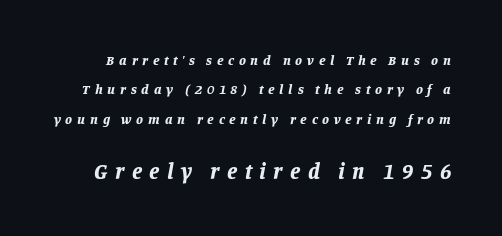
Pretty heavy lettering here — definitely bold. The more generous point size was reserved for the lower chunk. Is there much room between lines? Yes — plenty of vertical air separates them. Designer's note — italics engaged. Check the space under the baseline: it is left empty. Tracking here is generous; glyphs stand well apart from one another.
